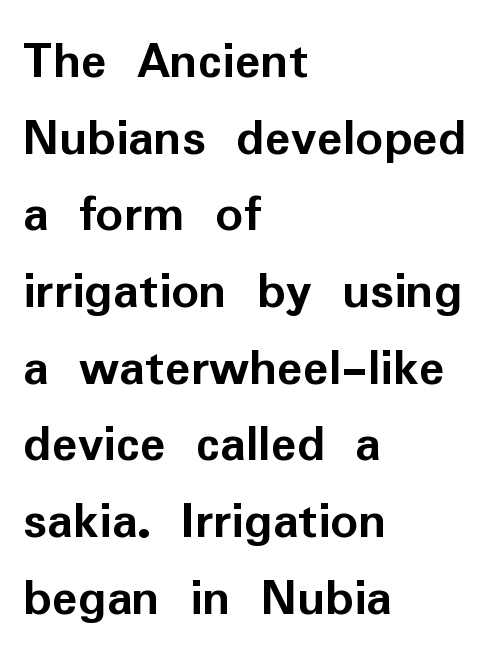
This is heavy type, rendered in bold. Plain, unruled lines of type. Nothing unusual about the tracking: characters are spaced as the font intends. The type sits square on the baseline with zero lean.
